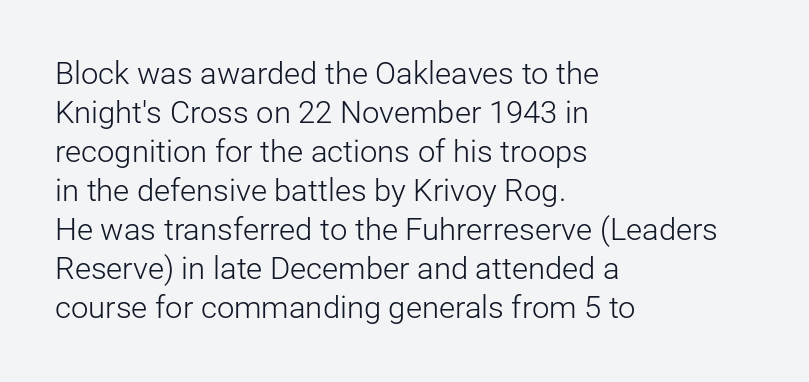
Tracking value appears to be zero — textbook default spacing. The lines are quadded left. The letters carry no serifs — their stems end cleanly without finishing strokes. No italicization has been applied; the sample stays upright. The area under the type is left untouched. Is there much room between lines? A standard amount, neither cramped nor airy.
